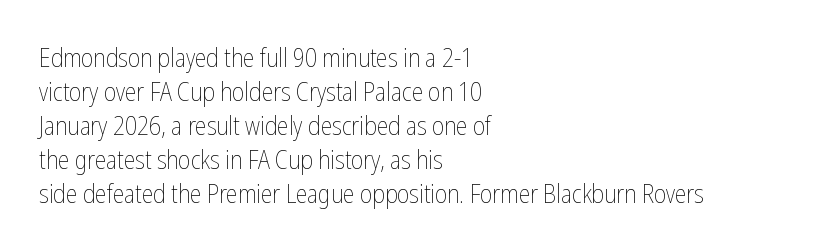
Q: Is the text bold? A: No.
Q: Is the text italic (slanted)? A: No, it is upright.
Q: Is the text underlined? A: No.
Q: How is the paragraph aligned? A: Left-aligned.
Q: Is the spacing between letters normal or unusually wide? A: Normal.
Q: Is the spacing between lines tight, normal or loose? A: Normal.
